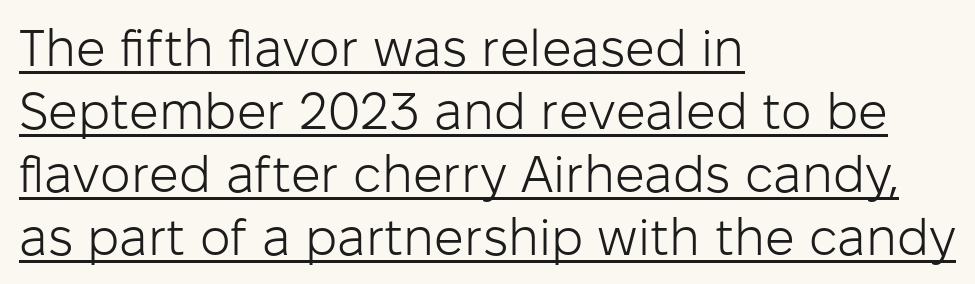
Q: Is the text bold? A: No.
Q: Is the text italic (slanted)? A: No, it is upright.
Q: Is the typeface a serif or a sans-serif typeface? A: Sans-serif.
Q: Is the text underlined? A: Yes.
Q: How is the paragraph aligned? A: Left-aligned.
Q: Is the spacing between letters normal or unusually wide? A: Normal.
Q: Width (condensed, normal, or wide)? A: Normal.
Q: Stroke contrast? A: Low.
Q: x-height? A: Medium.
Q: Monospaced? A: No.
